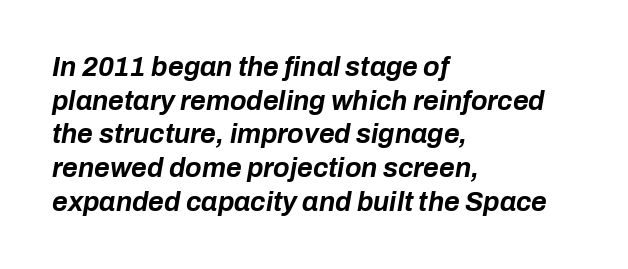
Typesetter's note: full bold, strokes at maximum text heaviness. In terms of letterspacing, this is plain default setting. Normally led — the rows are evenly, conventionally spaced. A student would call this left alignment; a typographer would say flush left, rag right.
